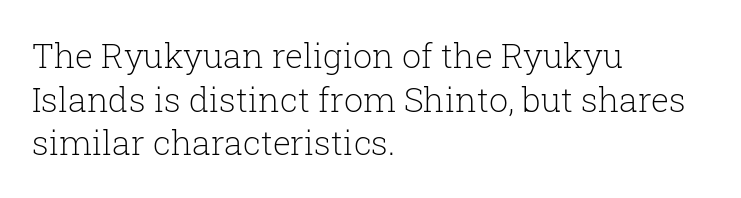
The image shows 34 px light serif type, upright; set left-aligned, normal line spacing (1.28x), normal letter spacing, not underlined; low stroke contrast and a medium x-height.
